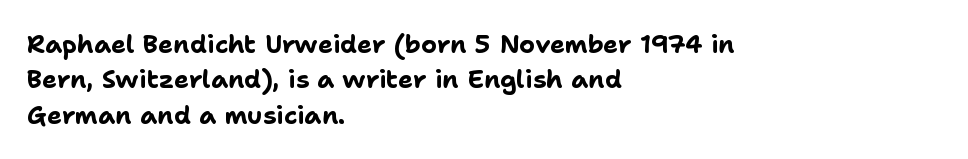
{"italic": "no", "bold": "yes", "underline": "no", "align": "left", "line_spacing": "normal", "line_spacing_ratio": 1.42, "letter_spacing": "normal", "letter_spacing_em": 0.0, "glyph_px": 25}
